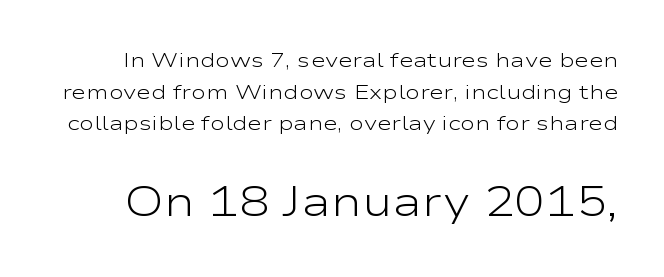
Q: Is the text bold? A: No.
Q: Is the text italic (slanted)? A: No, it is upright.
Q: Is the typeface a serif or a sans-serif typeface? A: Sans-serif.
Q: Is the text underlined? A: No.
Q: Is the spacing between letters normal or unusually wide? A: Normal.
Q: Is the spacing between lines tight, normal or loose? A: Normal.
Q: Which block of text is set in a larger size, the first (top) or the second (bottom)? A: The second (bottom) one.
Q: Width (condensed, normal, or wide)? A: Wide.
Q: Stroke contrast? A: Low.
Q: x-height? A: Medium.
Q: Monospaced? A: No.
